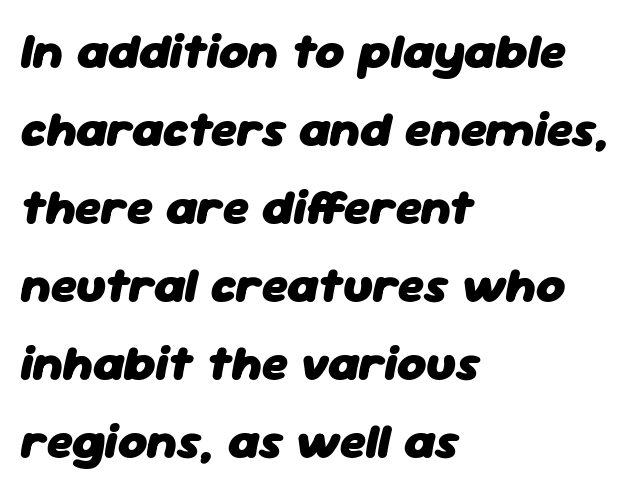
Q: Is the text bold? A: Yes.
Q: Is the text italic (slanted)? A: Yes, it leans right by about 11 degrees.
Q: Is the text underlined? A: No.
Q: How is the paragraph aligned? A: Left-aligned.
Q: Is the spacing between letters normal or unusually wide? A: Normal.
Q: Is the spacing between lines tight, normal or loose? A: Normal.
Q: Width (condensed, normal, or wide)? A: Normal.
Q: Stroke contrast? A: Low.
Q: x-height? A: Medium.
Q: Monospaced? A: No.
